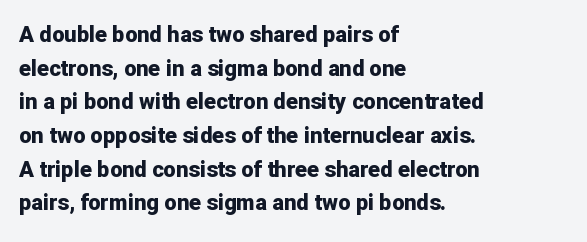
Q: Is the text bold? A: Yes.
Q: Is the text italic (slanted)? A: No, it is upright.
Q: Is the text underlined? A: No.
Q: How is the paragraph aligned? A: Left-aligned.
Q: Is the spacing between letters normal or unusually wide? A: Normal.
Q: Is the spacing between lines tight, normal or loose? A: Normal.
